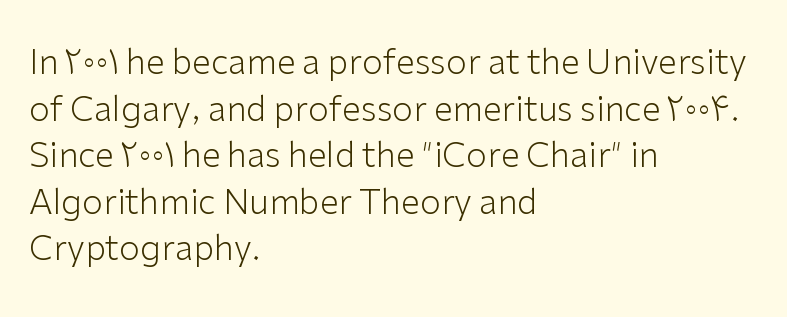
{"serif": "no", "italic": "no", "bold": "no", "weight": "light", "width": "normal", "stroke_contrast": "low", "x_height": "medium", "monospaced": "no", "underline": "no", "align": "left", "line_spacing": "normal", "line_spacing_ratio": 1.37, "letter_spacing": "normal", "letter_spacing_em": 0.0, "glyph_px": 34}
